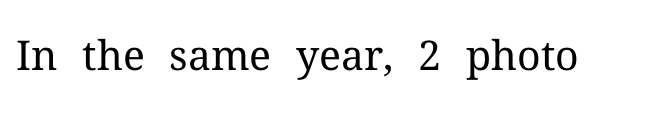
The glyphs are unaccompanied by any horizontal stroke below them. Here the designer chose a conventional face with non-uniform glyph widths. Are there feet on the stems? There are — it's a serif. The font sits on the lighter half of the weight spectrum, regular included.
